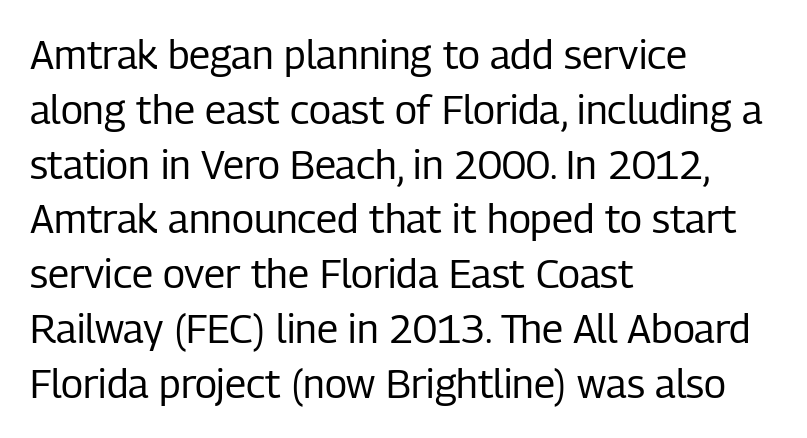
Q: Is the text bold? A: No.
Q: Is the text italic (slanted)? A: No, it is upright.
Q: Is the typeface a serif or a sans-serif typeface? A: Sans-serif.
Q: Is the text underlined? A: No.
Q: How is the paragraph aligned? A: Left-aligned.
Q: Is the spacing between letters normal or unusually wide? A: Normal.
Q: Is the spacing between lines tight, normal or loose? A: Normal.
Q: Width (condensed, normal, or wide)? A: Condensed.
Q: Stroke contrast? A: Low.
Q: x-height? A: Medium.
Q: Monospaced? A: No.
